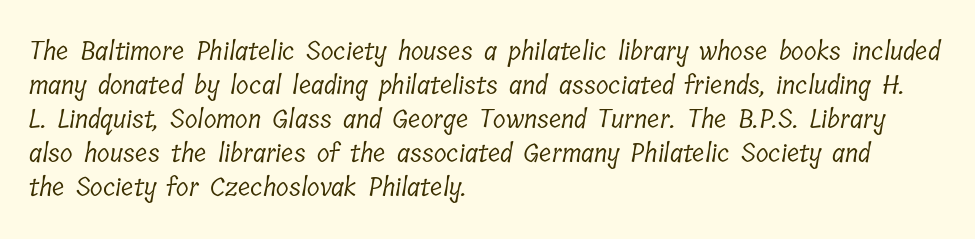
Q: Is the text bold? A: No.
Q: Is the text underlined? A: No.
Q: How is the paragraph aligned? A: Left-aligned.
Q: Is the spacing between letters normal or unusually wide? A: Normal.
Q: Is the spacing between lines tight, normal or loose? A: Normal.
